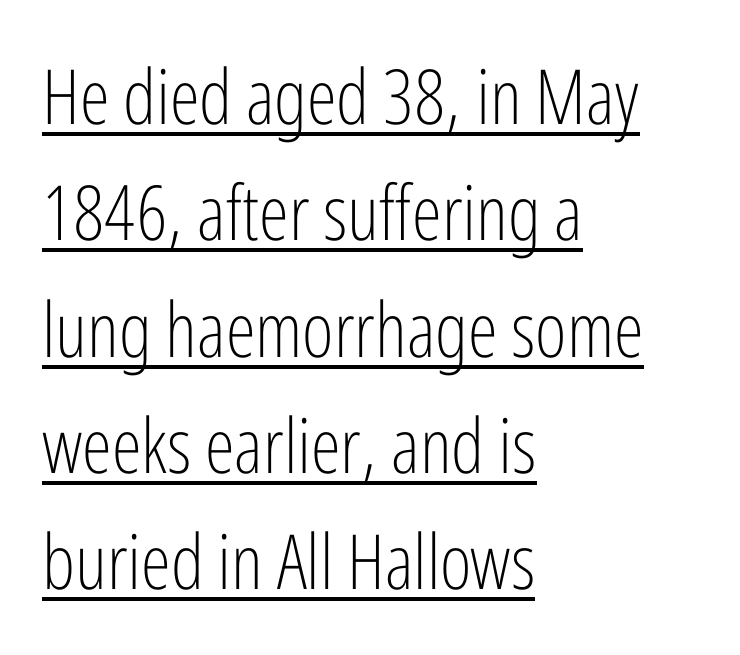
{"serif": "no", "italic": "no", "bold": "no", "weight": "light", "width": "condensed", "stroke_contrast": "low", "x_height": "medium", "monospaced": "no", "underline": "yes", "align": "left", "line_spacing": "normal", "line_spacing_ratio": 1.53, "letter_spacing": "normal", "letter_spacing_em": 0.0, "glyph_px": 76}
